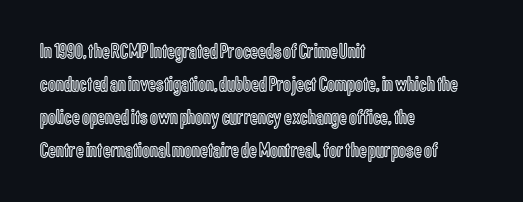
{"italic": "no", "underline": "no", "align": "left", "line_spacing": "normal", "line_spacing_ratio": 1.5, "letter_spacing": "normal", "letter_spacing_em": 0.0, "glyph_px": 22}
